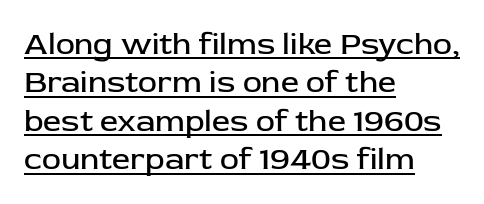
Q: Is the text bold? A: No.
Q: Is the text italic (slanted)? A: No, it is upright.
Q: Is the typeface a serif or a sans-serif typeface? A: Sans-serif.
Q: Is the text underlined? A: Yes.
Q: How is the paragraph aligned? A: Left-aligned.
Q: Is the spacing between letters normal or unusually wide? A: Normal.
Q: Width (condensed, normal, or wide)? A: Normal.
Q: Stroke contrast? A: Low.
Q: x-height? A: Medium.
Q: Monospaced? A: No.
